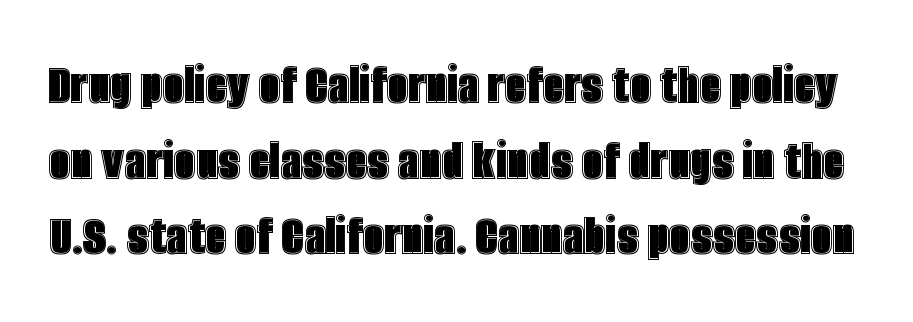
Q: Is the text italic (slanted)? A: No, it is upright.
Q: Is the text underlined? A: No.
Q: Is the spacing between letters normal or unusually wide? A: Normal.
Q: Is the spacing between lines tight, normal or loose? A: Normal.
Q: Width (condensed, normal, or wide)? A: Condensed.
Q: x-height? A: Large.
Q: Monospaced? A: No.
